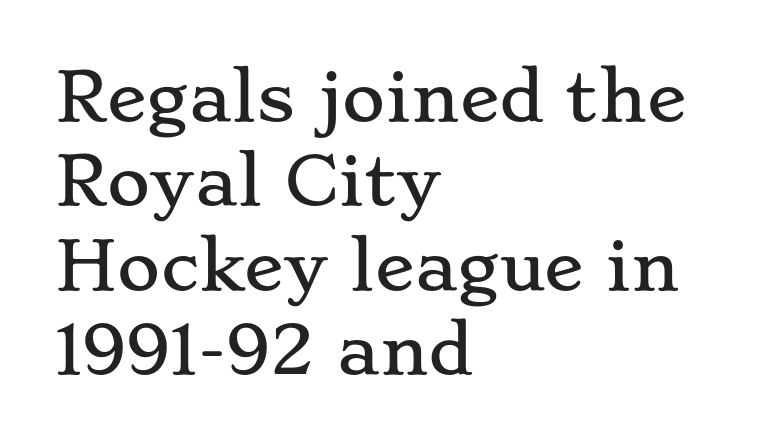
{"serif": "yes", "italic": "no", "width": "wide", "stroke_contrast": "low", "x_height": "small", "monospaced": "no", "underline": "no", "align": "left", "line_spacing": "normal", "line_spacing_ratio": 1.28, "letter_spacing": "normal", "letter_spacing_em": 0.0, "glyph_px": 66}
